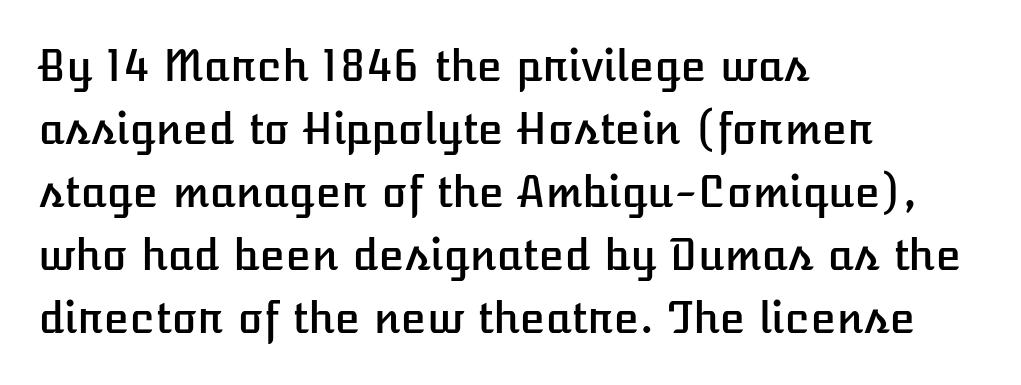
The image shows 42 px text type, upright; set left-aligned, normal line spacing (1.5x), normal letter spacing, not underlined; low stroke contrast and a medium x-height.
